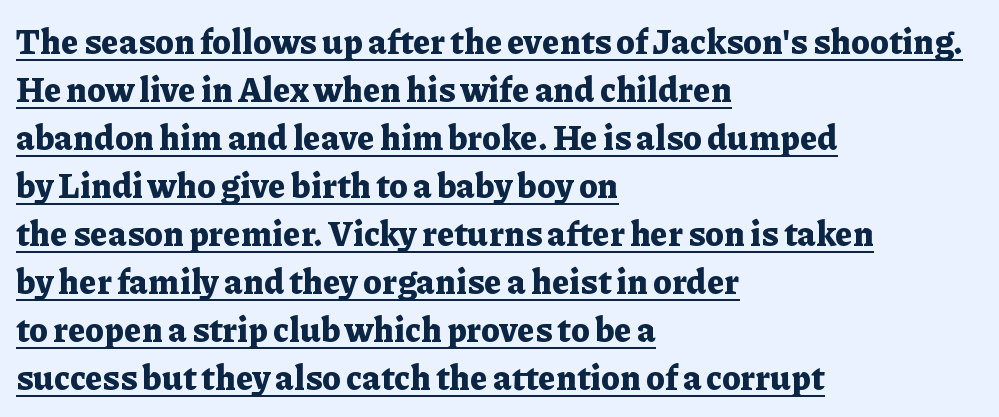
{"serif": "yes", "italic": "no", "bold": "yes", "weight": "bold", "width": "normal", "stroke_contrast": "low", "x_height": "medium", "monospaced": "no", "underline": "yes", "align": "left", "line_spacing": "normal", "line_spacing_ratio": 1.41, "letter_spacing": "normal", "letter_spacing_em": 0.0, "glyph_px": 34}
